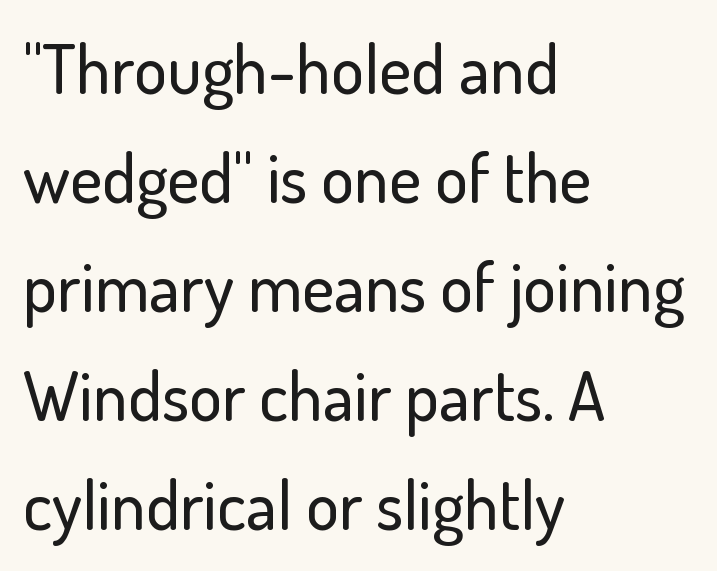
{"serif": "no", "italic": "no", "width": "normal", "stroke_contrast": "low", "x_height": "small", "monospaced": "no", "underline": "no", "align": "left", "line_spacing": "normal", "line_spacing_ratio": 1.58, "letter_spacing": "normal", "letter_spacing_em": 0.0, "glyph_px": 69}
